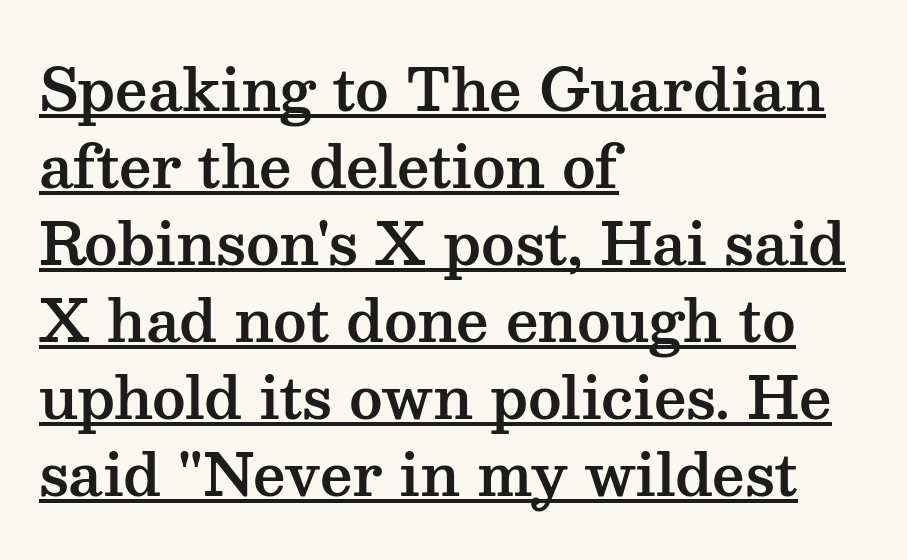
Q: Is the text italic (slanted)? A: No, it is upright.
Q: Is the typeface a serif or a sans-serif typeface? A: Serif.
Q: Is the text underlined? A: Yes.
Q: How is the paragraph aligned? A: Left-aligned.
Q: Is the spacing between letters normal or unusually wide? A: Normal.
Q: Is the spacing between lines tight, normal or loose? A: Normal.
Q: Width (condensed, normal, or wide)? A: Wide.
Q: Stroke contrast? A: Medium.
Q: x-height? A: Medium.
Q: Monospaced? A: No.
